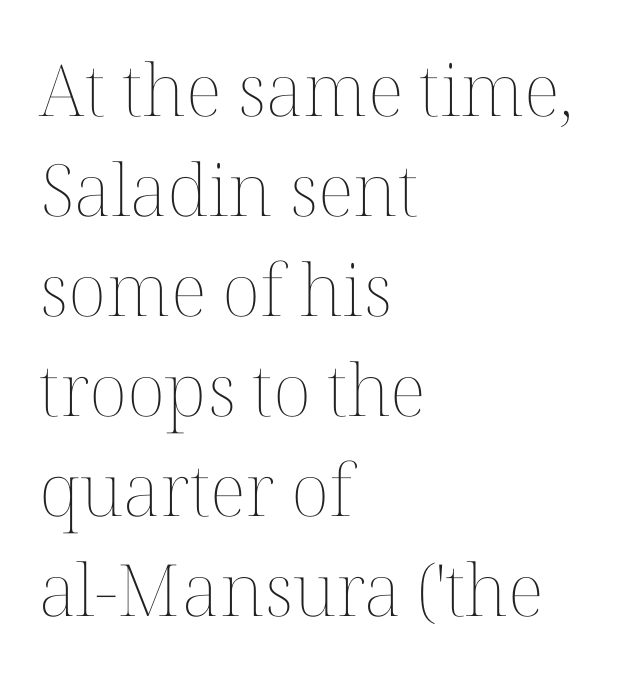
{"italic": "no", "bold": "no", "weight": "thin", "width": "normal", "stroke_contrast": "medium", "x_height": "medium", "monospaced": "no", "underline": "no", "align": "left", "line_spacing": "normal", "line_spacing_ratio": 1.39, "letter_spacing": "normal", "letter_spacing_em": 0.0, "glyph_px": 72}
